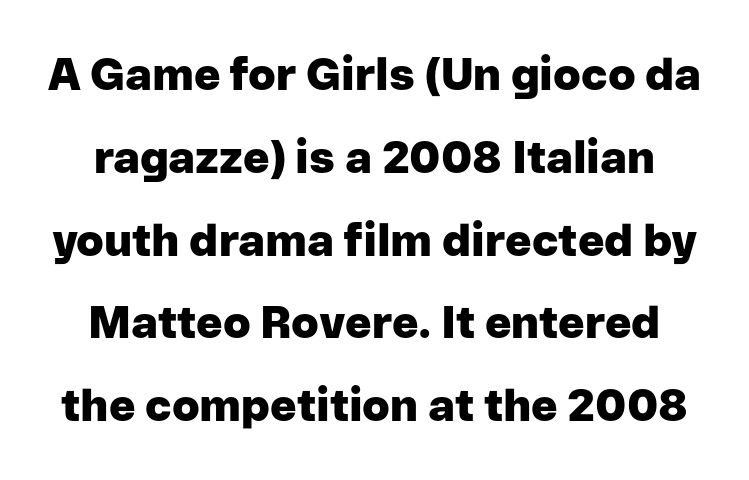
You could call the tracking neutral — neither tight nor loose. Bold? Absolutely — the strokes are thick and heavy. A typesetter would label this face a sans. The glyphs are unaccompanied by any horizontal stroke below them. Does the lettering tilt? It doesn't — this is upright. Note the varied advance widths — an 'i' is clearly narrower than an 'm'.
